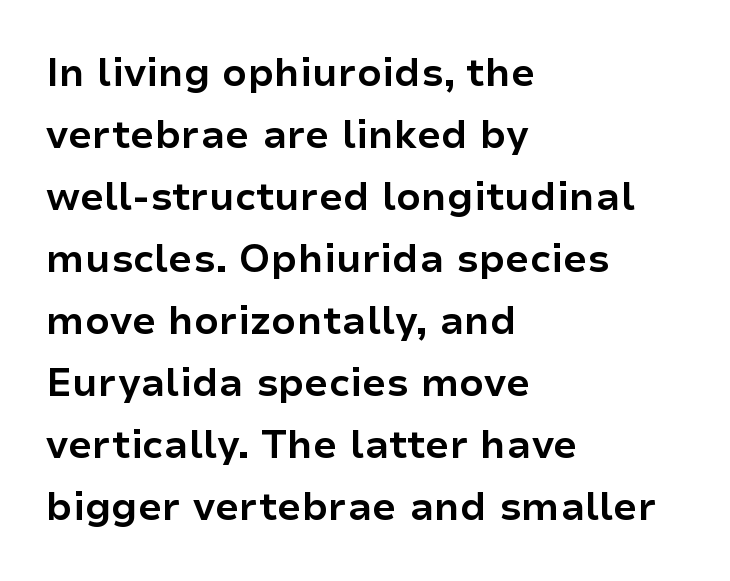
{"serif": "no", "italic": "no", "bold": "yes", "weight": "bold", "width": "normal", "stroke_contrast": "low", "x_height": "medium", "monospaced": "no", "underline": "no", "align": "left", "line_spacing": "normal", "line_spacing_ratio": 1.59, "letter_spacing": "normal", "letter_spacing_em": 0.0, "glyph_px": 39}
